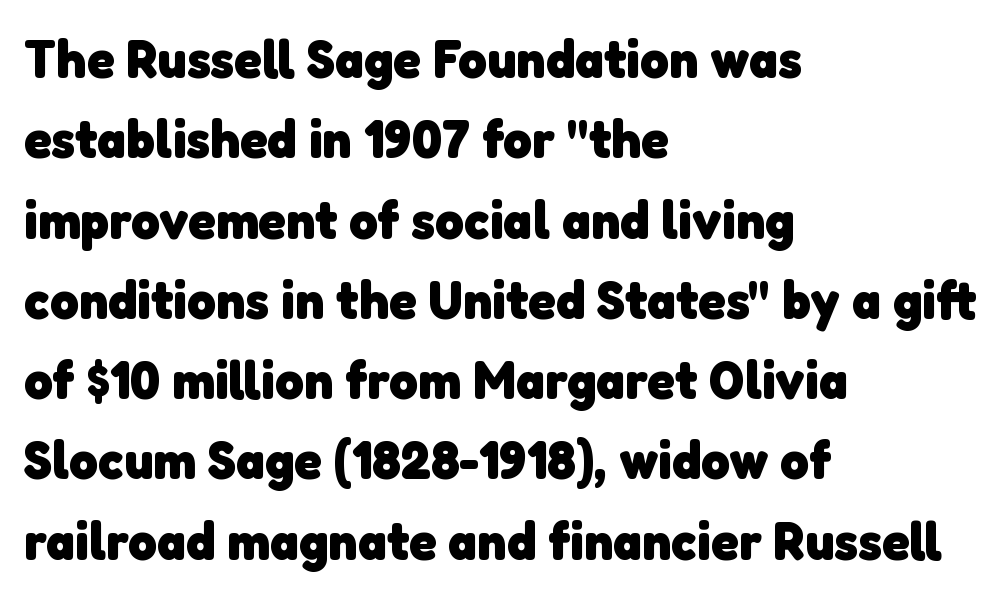
The rendering anchors every line to the left-hand side. The strokes are fattened all the way to bold. The space between consecutive lines is moderate. Students, note that the glyphs here touch the page at normal intervals. Descender tails drop into unmarked territory. The designer went with a sans here, leaving each stem footless.
